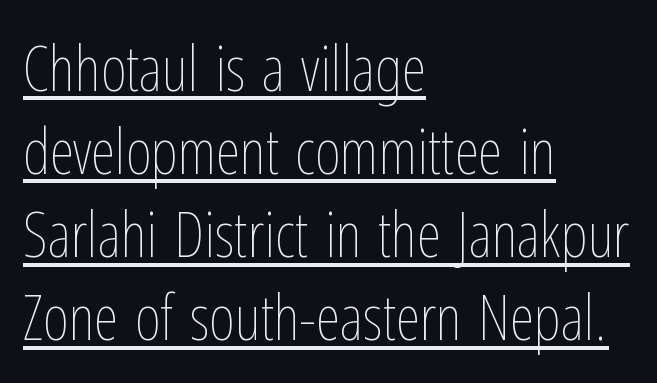
Q: Is the text bold? A: No.
Q: Is the text italic (slanted)? A: No, it is upright.
Q: Is the text underlined? A: Yes.
Q: How is the paragraph aligned? A: Left-aligned.
Q: Is the spacing between letters normal or unusually wide? A: Normal.
Q: Is the spacing between lines tight, normal or loose? A: Normal.
Q: Width (condensed, normal, or wide)? A: Condensed.
Q: Stroke contrast? A: Low.
Q: x-height? A: Medium.
Q: Monospaced? A: No.
